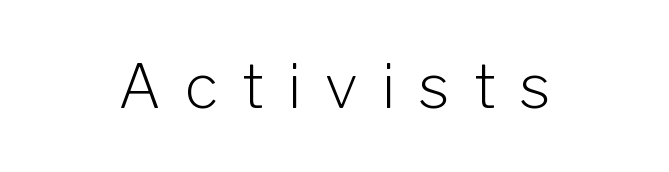
The type sits square on the baseline with zero lean. The letterforms stand isolated, each surrounded by extra space. The string is rendered with underlining switched off. The typesetting does not lean heavy: it is not bold. The passage shown is typed in a proportional face where columns would drift.
